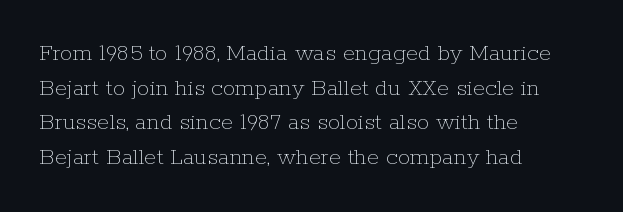
The image shows 25 px text type, upright; set left-aligned, normal line spacing (1.39x), normal letter spacing, not underlined.
